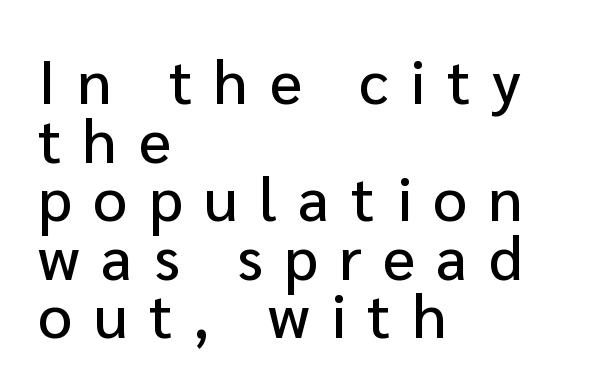
Q: Is the text italic (slanted)? A: No, it is upright.
Q: Is the typeface a serif or a sans-serif typeface? A: Sans-serif.
Q: Is the text underlined? A: No.
Q: How is the paragraph aligned? A: Left-aligned.
Q: Is the spacing between letters normal or unusually wide? A: Unusually wide.
Q: Is the spacing between lines tight, normal or loose? A: Tight.
Q: Width (condensed, normal, or wide)? A: Normal.
Q: Stroke contrast? A: Low.
Q: x-height? A: Medium.
Q: Monospaced? A: No.
